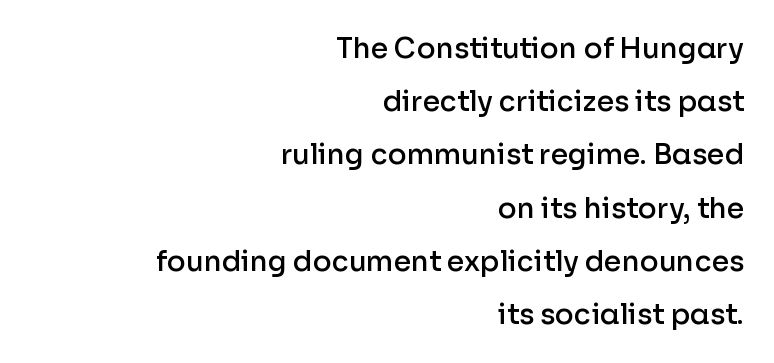
This sample uses an upright cut, with every glyph sitting square on the baseline. The text was rendered using a sans face with plain stroke endings. These lines carry some extra weight — a demibold, not a full bold. Is the letter spacing exaggerated? No — it looks like the ordinary default. The letters advance in unequal steps, a hallmark of proportional type.
